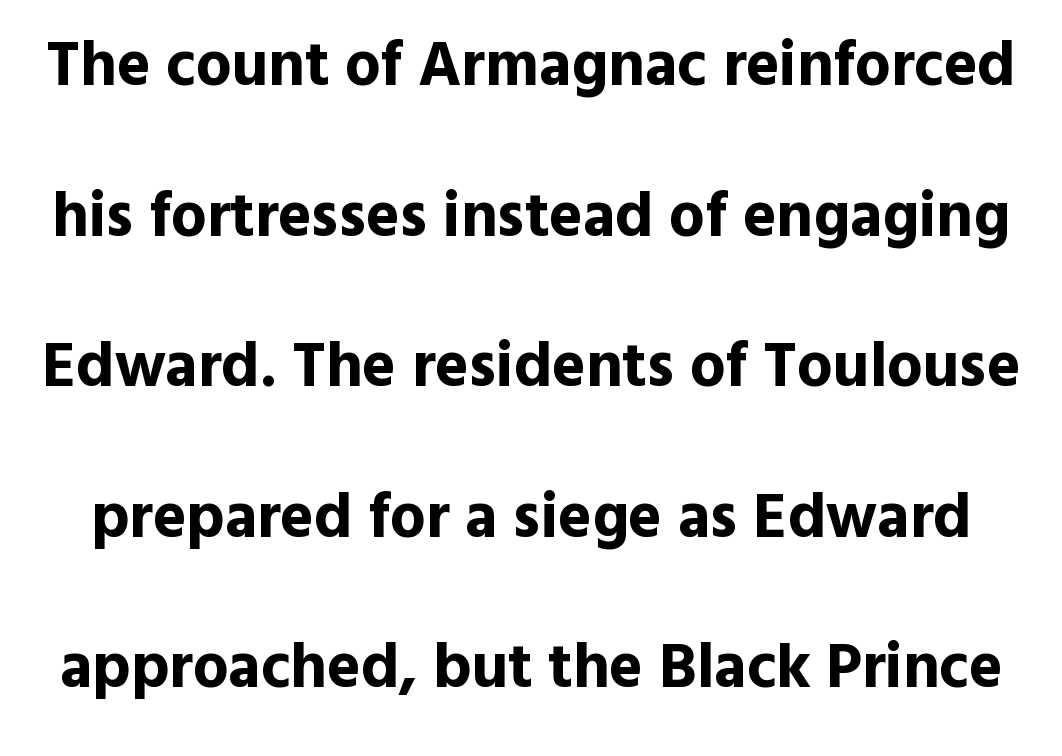
Q: Is the text bold? A: Yes.
Q: Is the text italic (slanted)? A: No, it is upright.
Q: Is the typeface a serif or a sans-serif typeface? A: Sans-serif.
Q: Is the text underlined? A: No.
Q: Is the spacing between letters normal or unusually wide? A: Normal.
Q: Is the spacing between lines tight, normal or loose? A: Loose.
Q: Width (condensed, normal, or wide)? A: Normal.
Q: x-height? A: Medium.
Q: Monospaced? A: No.
